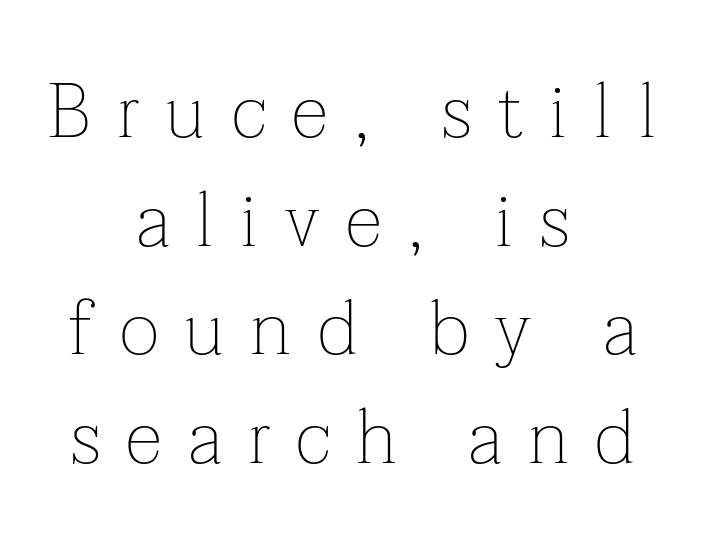
Q: Is the text bold? A: No.
Q: Is the text italic (slanted)? A: No, it is upright.
Q: Is the typeface a serif or a sans-serif typeface? A: Serif.
Q: Is the text underlined? A: No.
Q: How is the paragraph aligned? A: Centered.
Q: Is the spacing between letters normal or unusually wide? A: Unusually wide.
Q: Is the spacing between lines tight, normal or loose? A: Normal.
Q: Width (condensed, normal, or wide)? A: Normal.
Q: Stroke contrast? A: Low.
Q: x-height? A: Medium.
Q: Monospaced? A: No.
